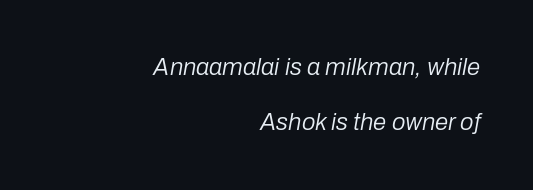
The image shows 24 px text type, italic (leaning right); set right-aligned, loose line spacing (2.31x), normal letter spacing, not underlined.
